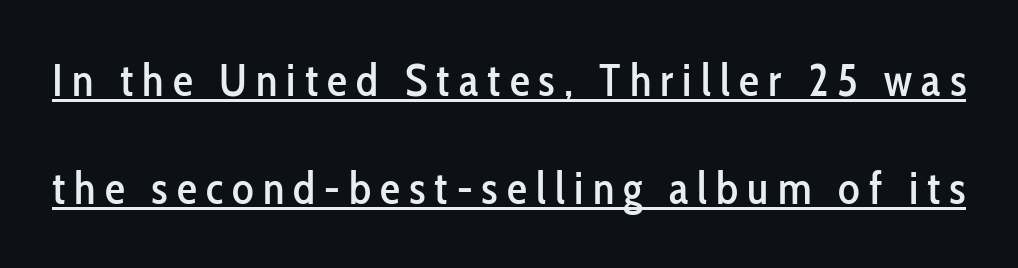
{"serif": "no", "italic": "no", "width": "condensed", "stroke_contrast": "low", "x_height": "medium", "monospaced": "no", "underline": "yes", "line_spacing": "loose", "line_spacing_ratio": 2.4, "letter_spacing": "wide", "letter_spacing_em": 0.2, "glyph_px": 45}
